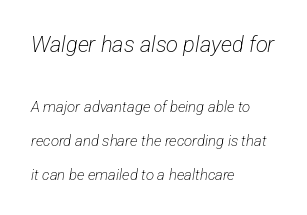
Bold? No — there's no thickening of the strokes. No extra tracking has been applied to these lines. Short and long lines alike share a common starting point at left. Baseline-to-baseline distance is far greater than the letter height.
